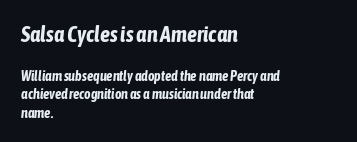
Q: Is the text bold? A: Yes.
Q: Is the text italic (slanted)? A: Yes, it leans right by about 6 degrees.
Q: Is the text underlined? A: No.
Q: How is the paragraph aligned? A: Left-aligned.
Q: Is the spacing between letters normal or unusually wide? A: Normal.
Q: Is the spacing between lines tight, normal or loose? A: Normal.
Q: Which block of text is set in a larger size, the first (top) or the second (bottom)? A: The first (top) one.
